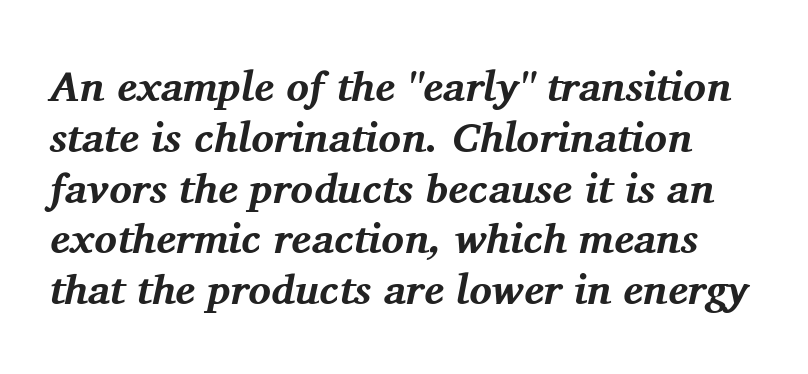
{"serif": "yes", "italic": "yes", "lean": "right", "slant_degrees": 11, "bold": "yes", "weight": "bold", "width": "normal", "stroke_contrast": "medium", "x_height": "medium", "monospaced": "no", "underline": "no", "line_spacing_ratio": 1.21, "letter_spacing": "normal", "letter_spacing_em": 0.0, "glyph_px": 42}
